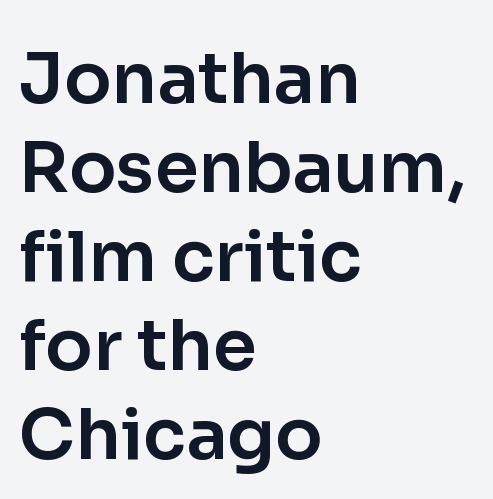
Q: Is the text italic (slanted)? A: No, it is upright.
Q: Is the typeface a serif or a sans-serif typeface? A: Sans-serif.
Q: Is the text underlined? A: No.
Q: How is the paragraph aligned? A: Left-aligned.
Q: Is the spacing between letters normal or unusually wide? A: Normal.
Q: Is the spacing between lines tight, normal or loose? A: Normal.
Q: Width (condensed, normal, or wide)? A: Normal.
Q: Stroke contrast? A: Low.
Q: x-height? A: Medium.
Q: Monospaced? A: No.
